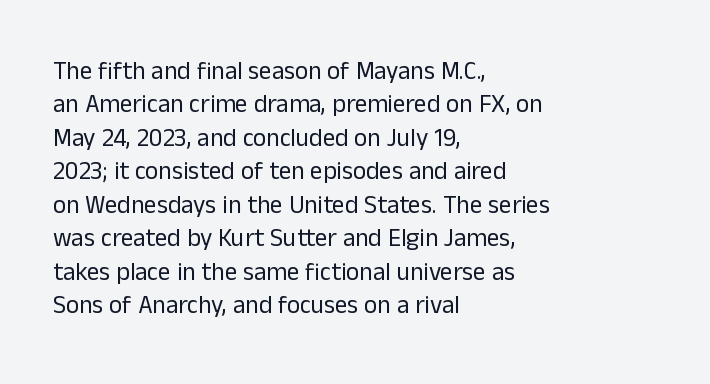
Notice how the stems are strictly vertical — no italics here. Clear beneath every line of the passage. Compared with typical paragraphs, the rows here are spaced about the same. The letters look calm and open, with moderate or lighter stems. Spacing between characters is what you'd get straight out of the box.
